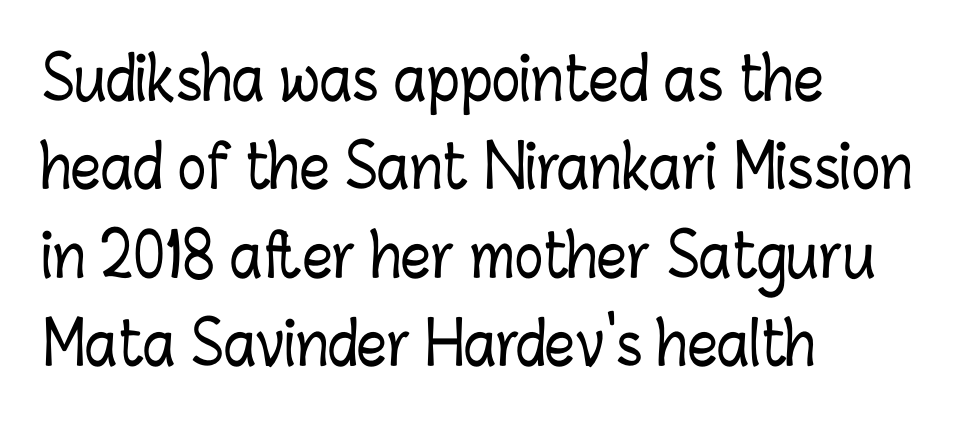
Unlike italic type, these characters show no tilt at all. The passage shown stacks its lines at a standard gap. Look at the tracking — it's just the regular setting, nothing added. This rendering uses left alignment, leaving the right contour irregular.
